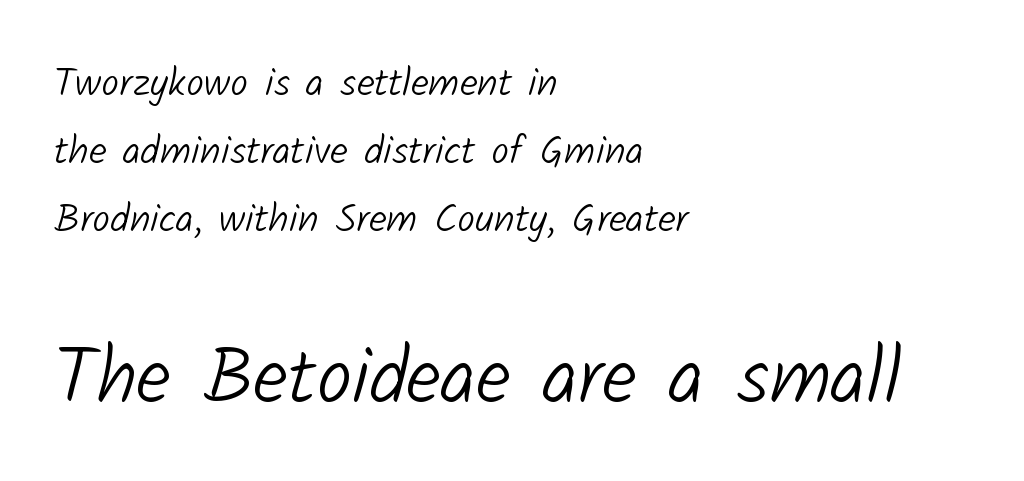
Q: Is the text bold? A: No.
Q: Is the typeface a serif or a sans-serif typeface? A: Sans-serif.
Q: Is the text underlined? A: No.
Q: How is the paragraph aligned? A: Left-aligned.
Q: Is the spacing between letters normal or unusually wide? A: Normal.
Q: Is the spacing between lines tight, normal or loose? A: Normal.
Q: Which block of text is set in a larger size, the first (top) or the second (bottom)? A: The second (bottom) one.
Q: Width (condensed, normal, or wide)? A: Normal.
Q: Stroke contrast? A: Low.
Q: x-height? A: Medium.
Q: Monospaced? A: No.
